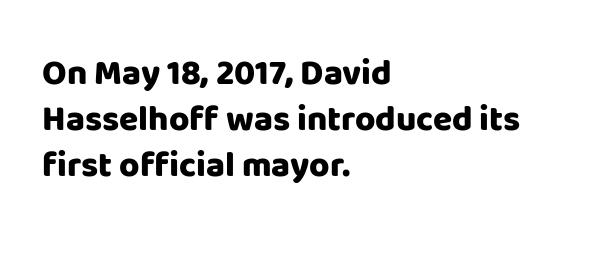
{"serif": "no", "italic": "no", "bold": "yes", "weight": "heavy", "width": "normal", "stroke_contrast": "low", "x_height": "large", "monospaced": "no", "underline": "no", "align": "left", "line_spacing": "normal", "line_spacing_ratio": 1.32, "letter_spacing": "normal", "letter_spacing_em": 0.0, "glyph_px": 35}
